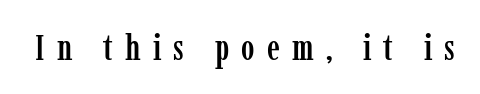
Varying glyph widths throughout — classic text-font behaviour. Quick note: underline off. Rendered with straight, roman letterforms. Font category for this specimen: serif. Letter spacing: wide.
